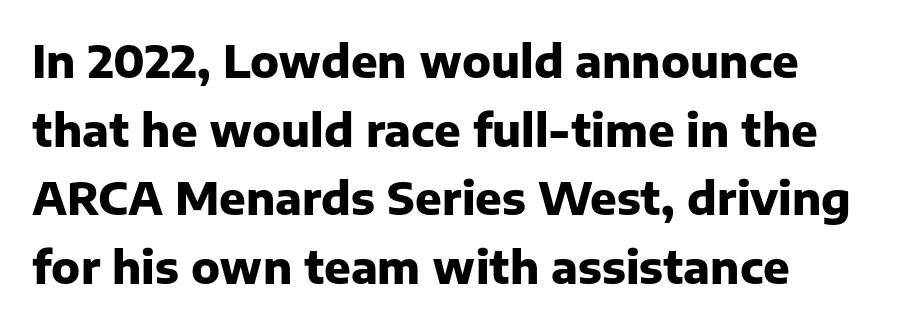
The image shows 44 px heavy sans-serif type, upright; set normal line spacing (1.56x), normal letter spacing, not underlined; low stroke contrast and a medium x-height.
